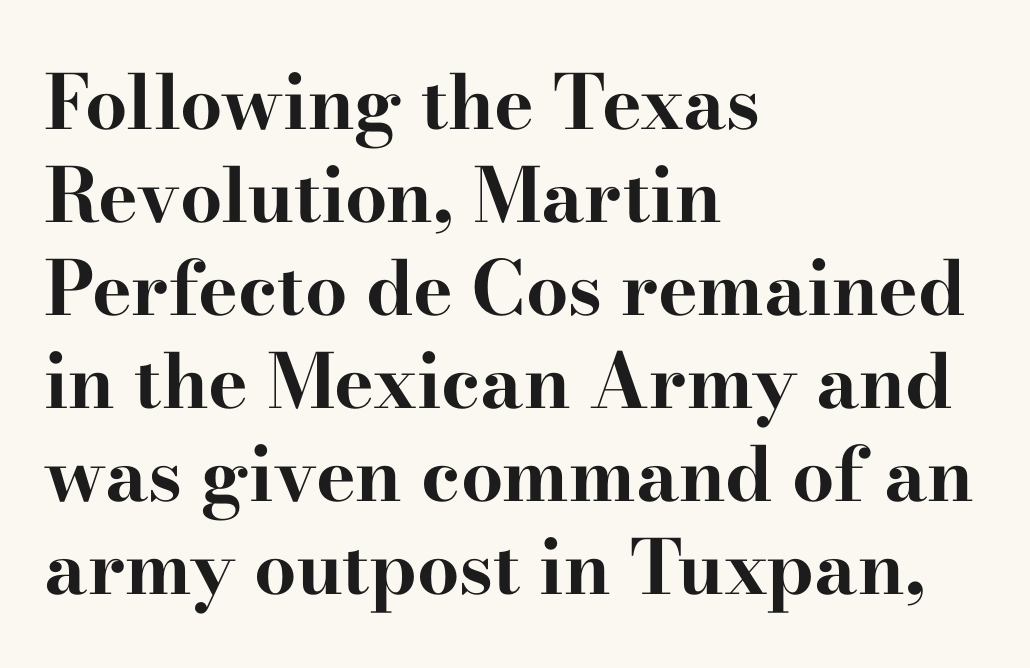
The glyphs in this specimen are seriffed. Left-aligned paragraph, ragged on the right. Rendered with straight, roman letterforms. Rule under the text: the space is simply empty. Here the glyphs are tracked normally, forming tight word shapes.
